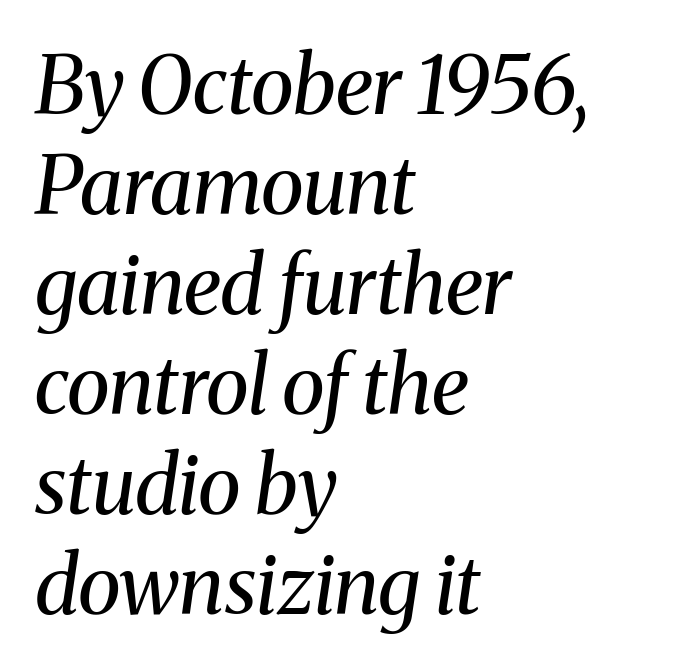
Regular leading. Layout note: lines flush left. Spacing verdict: proportional, widths tailored to each character. Characters follow at the spacing the type designer built in.
